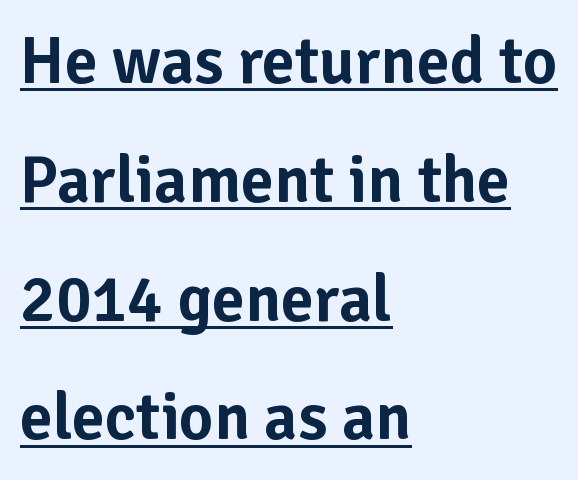
The image shows 66 px sans-serif type, upright; set left-aligned, line spacing 1.8x, normal letter spacing, underlined; low stroke contrast and a medium x-height.
